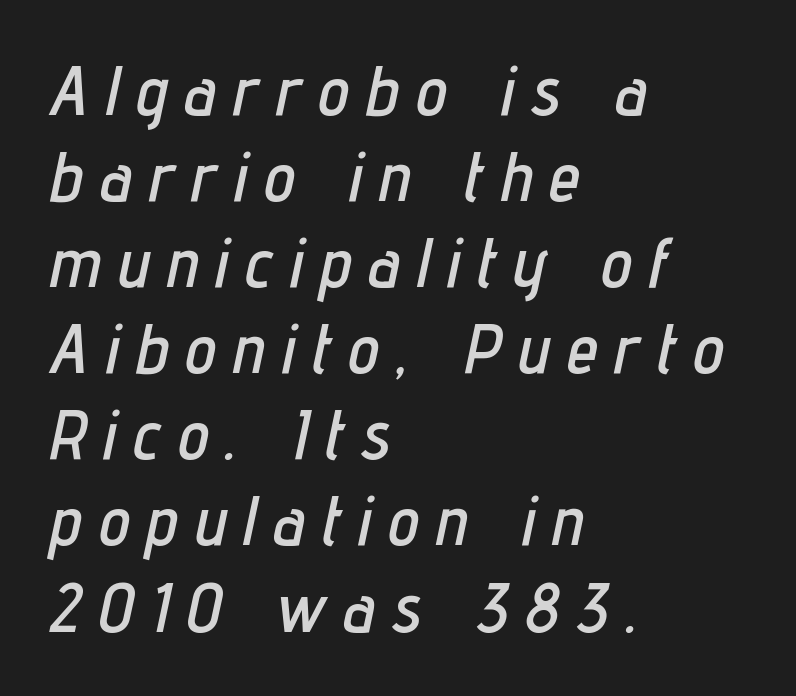
Q: Is the text italic (slanted)? A: Yes, it leans right by about 12 degrees.
Q: Is the text underlined? A: No.
Q: How is the paragraph aligned? A: Left-aligned.
Q: Is the spacing between letters normal or unusually wide? A: Unusually wide.
Q: Width (condensed, normal, or wide)? A: Condensed.
Q: Stroke contrast? A: Low.
Q: x-height? A: Medium.
Q: Monospaced? A: No.
